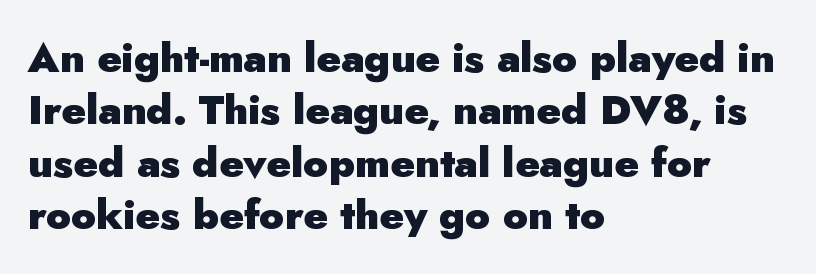
The image shows 41 px heavy sans-serif type, upright; set left-aligned, normal line spacing (1.28x), normal letter spacing, not underlined; low stroke contrast and a small x-height.
